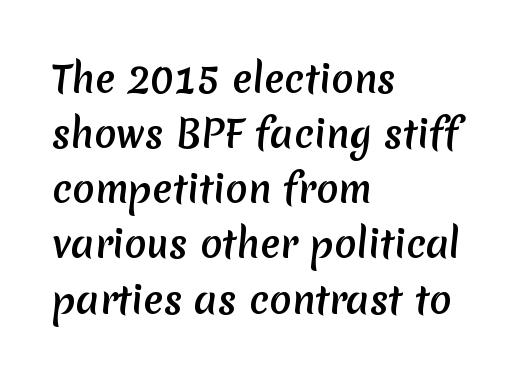
Q: Is the typeface a serif or a sans-serif typeface? A: Sans-serif.
Q: Is the text underlined? A: No.
Q: How is the paragraph aligned? A: Left-aligned.
Q: Is the spacing between letters normal or unusually wide? A: Normal.
Q: Is the spacing between lines tight, normal or loose? A: Normal.
Q: Width (condensed, normal, or wide)? A: Normal.
Q: Stroke contrast? A: Medium.
Q: x-height? A: Medium.
Q: Monospaced? A: No.
